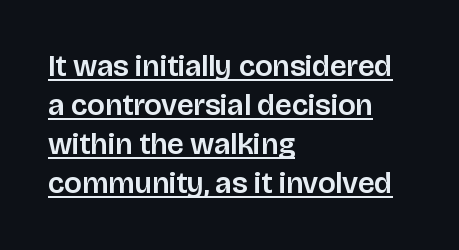
Reading down the column, the eye jumps a familiar distance to each next line. The type family on display is of the sans-serif kind. If you drew a line through each stem, it would be perfectly vertical. The sample's only ornament is a line tracing under the words. Compared with typical body copy, the letter spacing here is the same.
